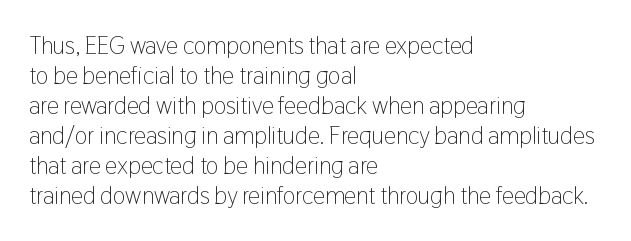
The image shows 24 px text type, upright; set left-aligned, normal line spacing (1.25x), normal letter spacing, not underlined.
